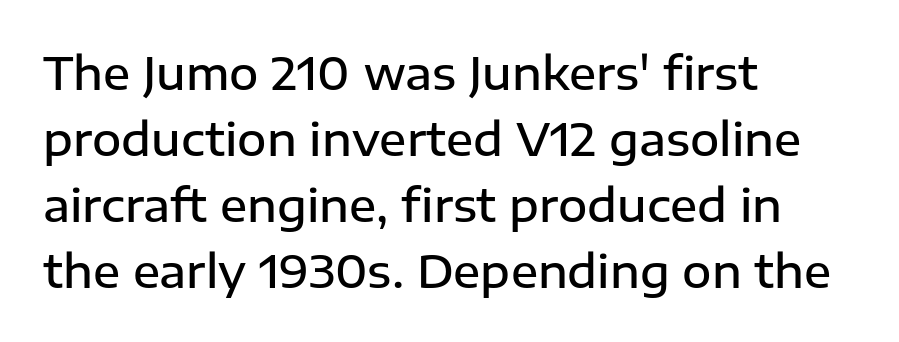
Q: Is the text bold? A: Semi-bold.
Q: Is the text italic (slanted)? A: No, it is upright.
Q: Is the typeface a serif or a sans-serif typeface? A: Sans-serif.
Q: Is the text underlined? A: No.
Q: How is the paragraph aligned? A: Left-aligned.
Q: Is the spacing between letters normal or unusually wide? A: Normal.
Q: Is the spacing between lines tight, normal or loose? A: Normal.
Q: Width (condensed, normal, or wide)? A: Normal.
Q: Stroke contrast? A: Low.
Q: x-height? A: Medium.
Q: Monospaced? A: No.
